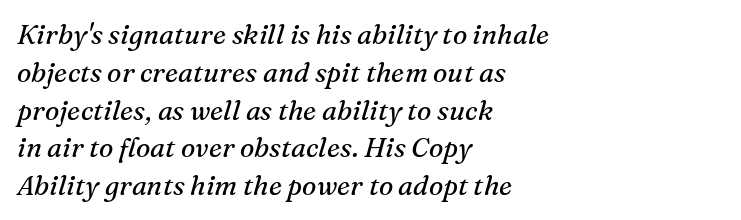
{"italic": "yes", "lean": "right", "slant_degrees": 16, "bold": "no", "underline": "no", "align": "left", "line_spacing": "normal", "line_spacing_ratio": 1.4, "letter_spacing": "normal", "letter_spacing_em": 0.0, "glyph_px": 27}
